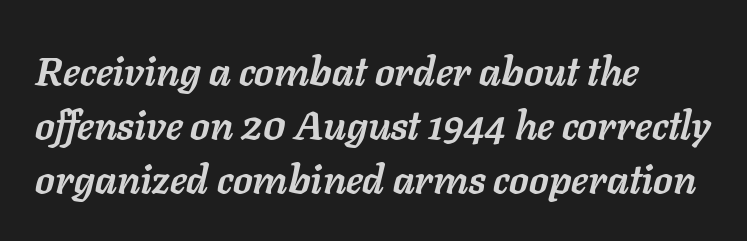
A full-strength bold gives these letters their thick strokes. Varying glyph widths throughout — classic text-font behaviour. Caption: multi-line text, flush left, ragged right. Notice how the stems are inclined rather than vertical — that's the hallmark of italics. The passage shown is not underscored anywhere. Horizontal bands of white between lines are of average thickness.
